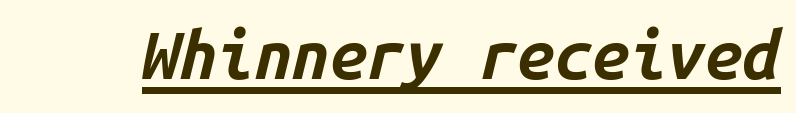
In designer terms, the underline attribute is active on this setting. Posture: slanted. The gaps between neighbouring characters are ordinary and unremarkable. Fixed-width glyphs throughout — classic coding-font behaviour. Its strokes are broad and dark, the hallmark of bold type.
